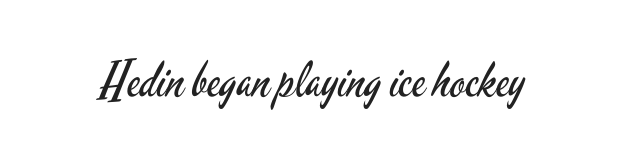
Q: Is the text bold? A: No.
Q: Is the text italic (slanted)? A: Yes.
Q: Is the typeface a serif or a sans-serif typeface? A: Sans-serif.
Q: Is the text underlined? A: No.
Q: Is the spacing between letters normal or unusually wide? A: Normal.
Q: Width (condensed, normal, or wide)? A: Condensed.
Q: Stroke contrast? A: Low.
Q: x-height? A: Small.
Q: Monospaced? A: No.
